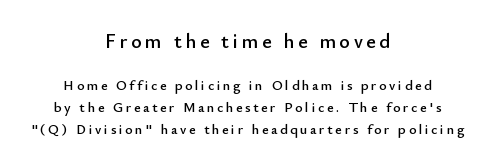
{"italic": "no", "underline": "no", "align": "center", "line_spacing": "normal", "line_spacing_ratio": 1.58, "larger_block": "first", "size_ratio": 1.43, "glyph_px": 20}
